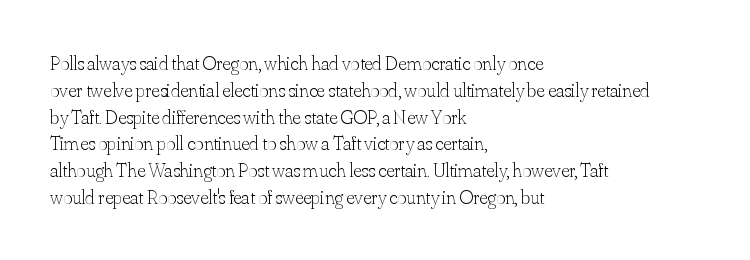
Unlike italic type, these characters show no tilt at all. Honestly, there is no underline to notice here at all. The ragged edge is on the right, which tells us the setting is flush left. Tracking here is standard; glyphs follow each other at the usual distance.
